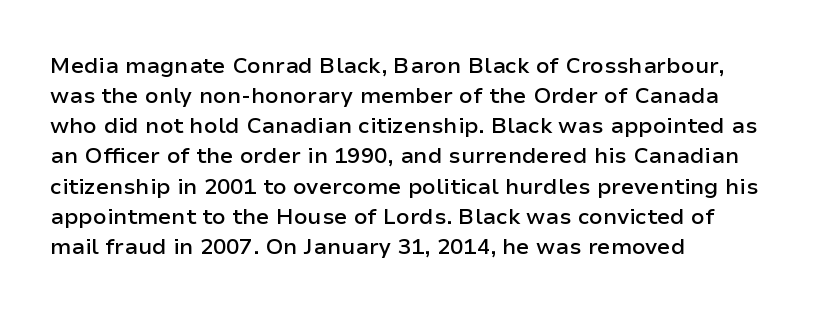
{"italic": "no", "bold": "semi", "underline": "no", "align": "left", "line_spacing": "normal", "line_spacing_ratio": 1.37, "letter_spacing": "normal", "letter_spacing_em": 0.0, "glyph_px": 22}
